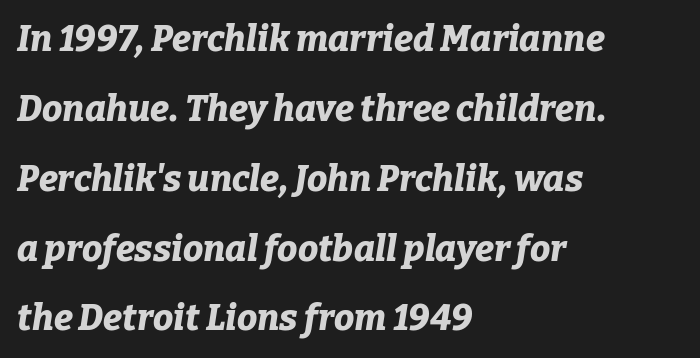
The image shows 36 px bold type, italic (leaning right); set left-aligned, loose line spacing (1.94x), normal letter spacing, not underlined; low stroke contrast and a medium x-height.
